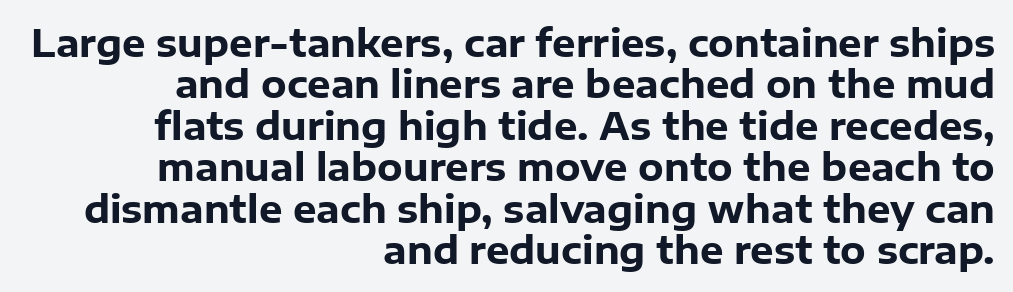
{"serif": "no", "italic": "no", "bold": "yes", "weight": "heavy", "width": "normal", "stroke_contrast": "low", "x_height": "medium", "monospaced": "no", "underline": "no", "align": "right", "line_spacing": "tight", "line_spacing_ratio": 1.12, "letter_spacing": "normal", "letter_spacing_em": 0.0, "glyph_px": 37}
